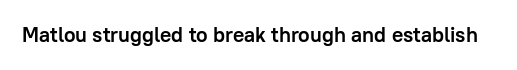
{"italic": "no", "bold": "yes", "underline": "no", "letter_spacing": "normal", "letter_spacing_em": 0.0, "glyph_px": 21}
